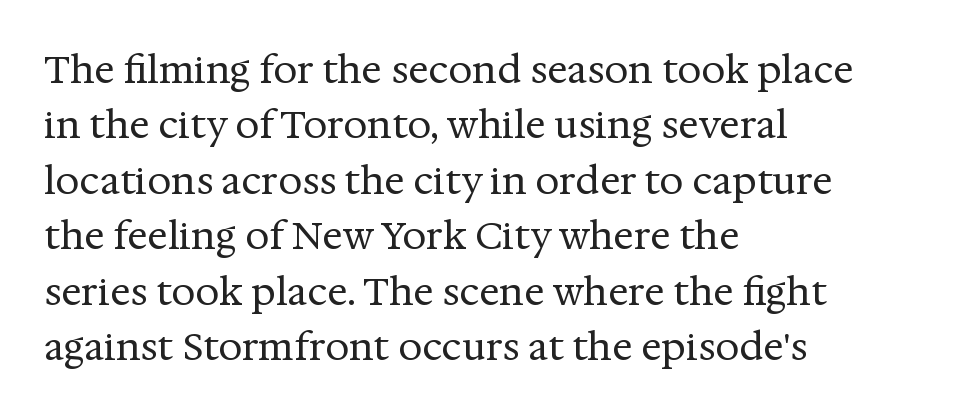
Q: Is the text bold? A: No.
Q: Is the text italic (slanted)? A: No, it is upright.
Q: Is the typeface a serif or a sans-serif typeface? A: Serif.
Q: Is the text underlined? A: No.
Q: How is the paragraph aligned? A: Left-aligned.
Q: Is the spacing between letters normal or unusually wide? A: Normal.
Q: Is the spacing between lines tight, normal or loose? A: Normal.
Q: Width (condensed, normal, or wide)? A: Normal.
Q: Stroke contrast? A: Medium.
Q: x-height? A: Medium.
Q: Monospaced? A: No.
